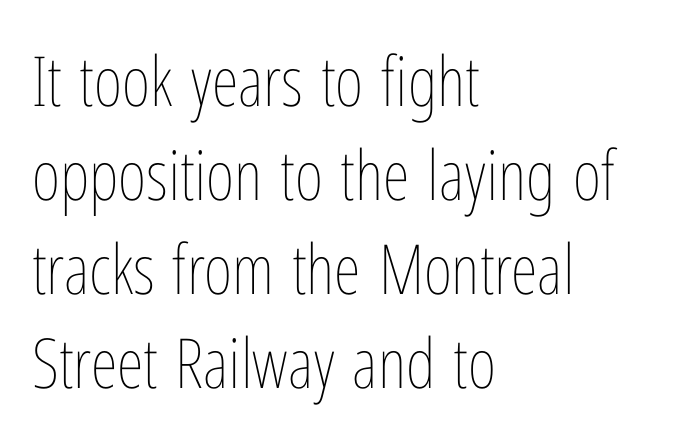
The face used here is proportionally spaced, like ordinary book or web type. Quick note: not italic, upright. The setting favours the left margin, as ordinary paragraphs usually do. Weight: regular or lighter. This block has exactly the height ordinary leading produces. Clear beneath every line of the passage.
